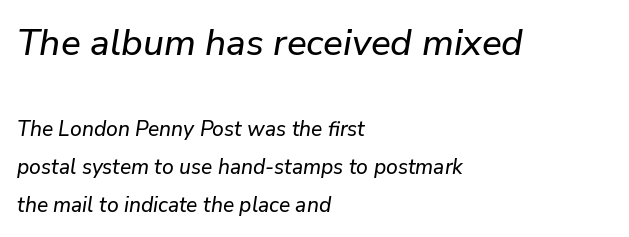
Compared with ordinary roman type, these characters are visibly tilted. Which of the two is more prominent by size? The first, at the top. The area under the type is left untouched. Character widths vary here, with narrow letters taking less room than wide ones. Left-aligned paragraph, ragged on the right. Caption: standard tracking, unaltered.
